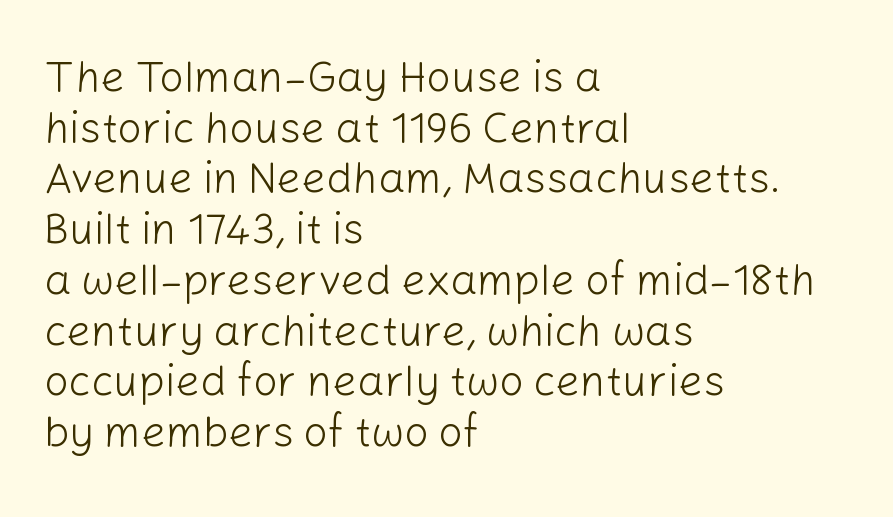
The image shows 43 px light sans-serif type, upright; set left-aligned, line spacing 1.18x, normal letter spacing, not underlined; low stroke contrast and a medium x-height.
